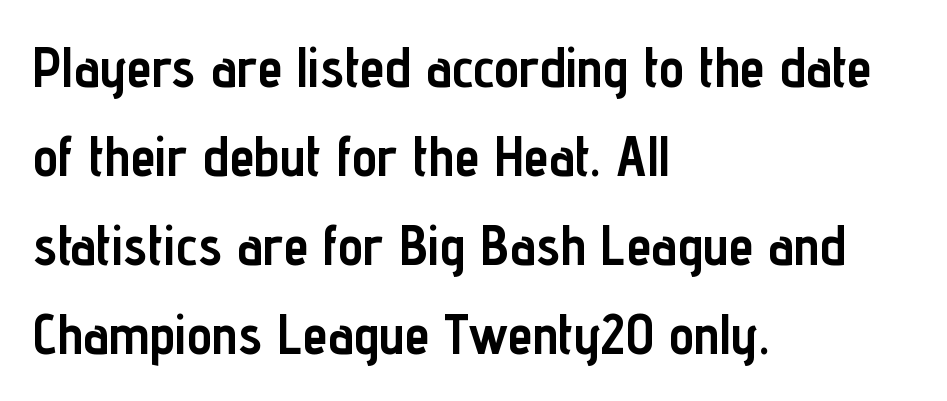
{"serif": "no", "italic": "no", "bold": "yes", "weight": "semibold", "width": "condensed", "stroke_contrast": "low", "x_height": "medium", "monospaced": "no", "underline": "no", "align": "left", "line_spacing": "normal", "line_spacing_ratio": 1.59, "letter_spacing": "normal", "letter_spacing_em": 0.0, "glyph_px": 56}
